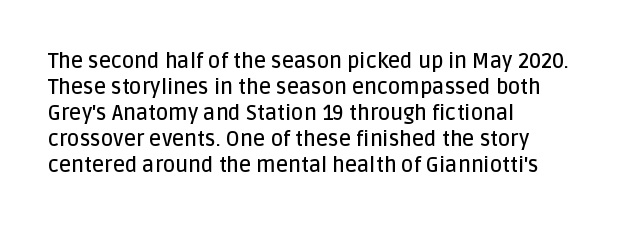
Set as a demibold, roughly 600 on the weight scale. Letter spacing: default. Where is the straight margin? On the left. Designer's note — italics off, roman on. Descenders are the only things crossing below the line.
